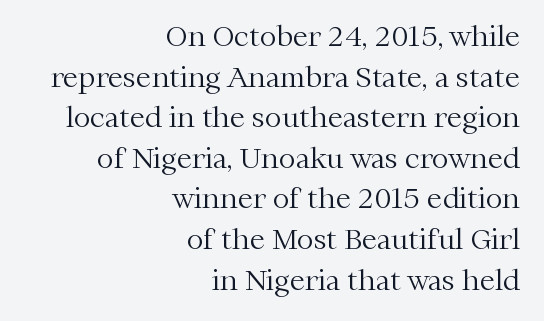
The image shows 28 px light serif type, upright; set right-aligned, normal line spacing (1.45x), normal letter spacing, not underlined; medium stroke contrast and a medium x-height.
